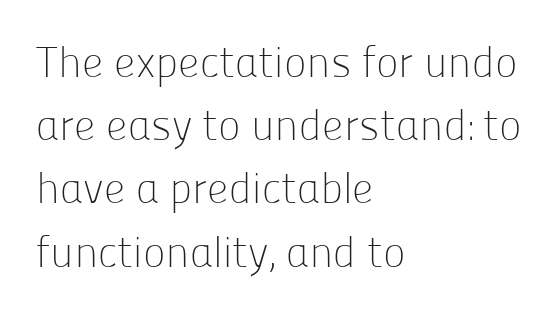
{"serif": "no", "italic": "no", "bold": "no", "weight": "light", "width": "normal", "stroke_contrast": "low", "x_height": "medium", "monospaced": "no", "underline": "no", "align": "left", "line_spacing": "normal", "line_spacing_ratio": 1.47, "letter_spacing": "normal", "letter_spacing_em": 0.0, "glyph_px": 43}
